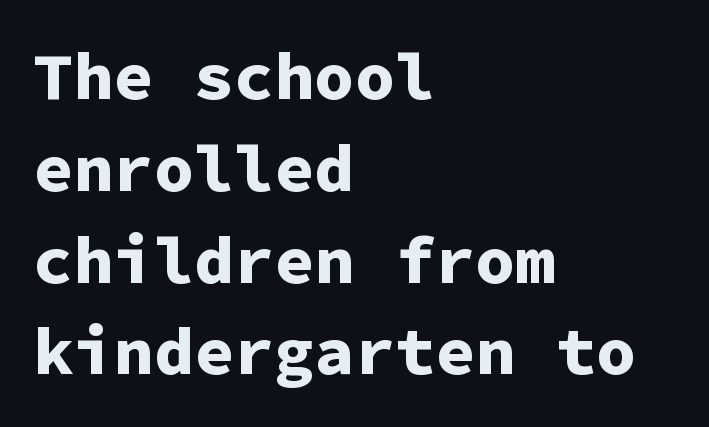
{"serif": "no", "italic": "no", "bold": "yes", "weight": "bold", "width": "normal", "stroke_contrast": "low", "x_height": "medium", "monospaced": "yes", "underline": "no", "align": "left", "line_spacing": "normal", "line_spacing_ratio": 1.37, "letter_spacing": "normal", "letter_spacing_em": 0.0, "glyph_px": 67}
